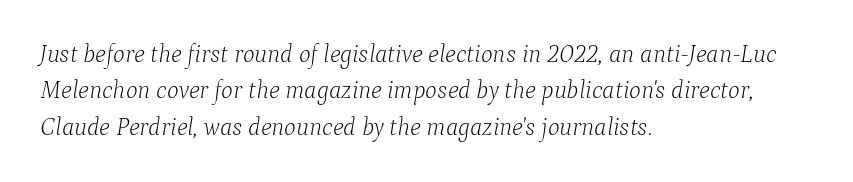
The image shows 25 px text type, italic (leaning right); set left-aligned, normal line spacing (1.46x), normal letter spacing, not underlined.
